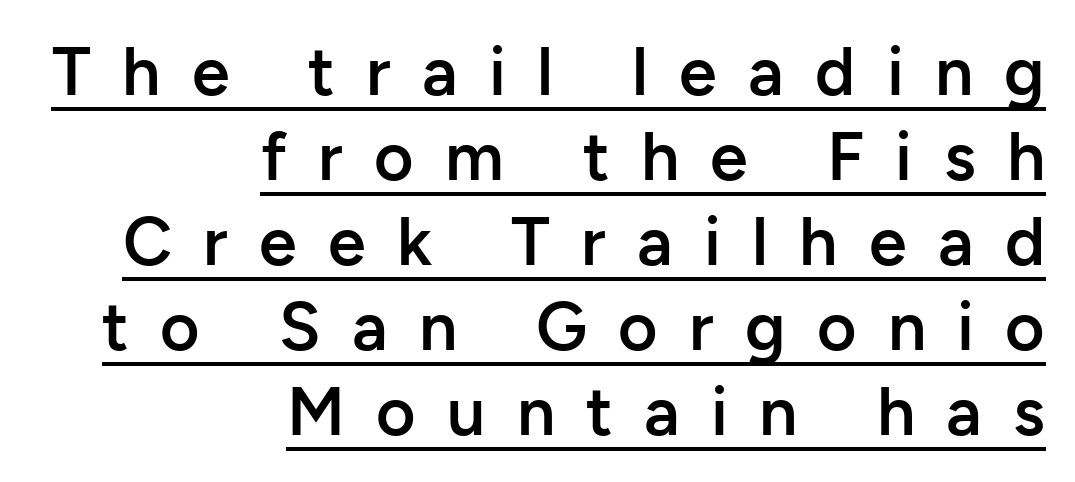
The image shows 68 px semibold sans-serif type, upright; set right-aligned, normal line spacing (1.25x), unusually wide letter spacing (+0.46 em), underlined; low stroke contrast and a medium x-height.
